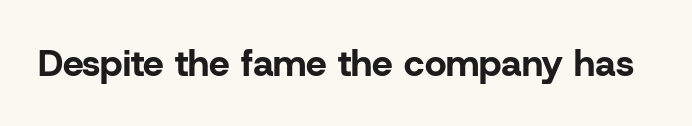
A typesetter would call this zero additional tracking. The zone under the glyphs is completely vacant. The designer went with a sans here, leaving each stem footless. Here the designer chose a conventional face with non-uniform glyph widths. Do the letters lean? They stand straight.
